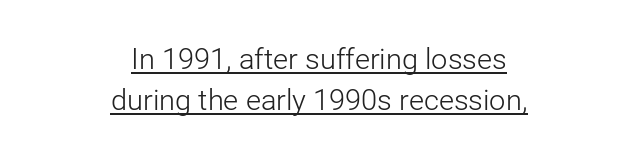
Q: Is the text bold? A: No.
Q: Is the text italic (slanted)? A: No, it is upright.
Q: Is the typeface a serif or a sans-serif typeface? A: Sans-serif.
Q: Is the text underlined? A: Yes.
Q: How is the paragraph aligned? A: Centered.
Q: Is the spacing between letters normal or unusually wide? A: Normal.
Q: Is the spacing between lines tight, normal or loose? A: Normal.
Q: Width (condensed, normal, or wide)? A: Normal.
Q: Stroke contrast? A: Low.
Q: x-height? A: Medium.
Q: Monospaced? A: No.
